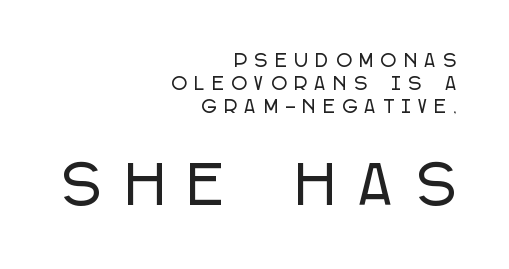
{"serif": "no", "italic": "no", "width": "condensed", "stroke_contrast": "low", "x_height": "large", "monospaced": "no", "underline": "no", "align": "right", "line_spacing": "normal", "line_spacing_ratio": 1.34, "letter_spacing": "wide", "letter_spacing_em": 0.46, "larger_block": "second", "size_ratio": 3.06, "glyph_px": 52}
